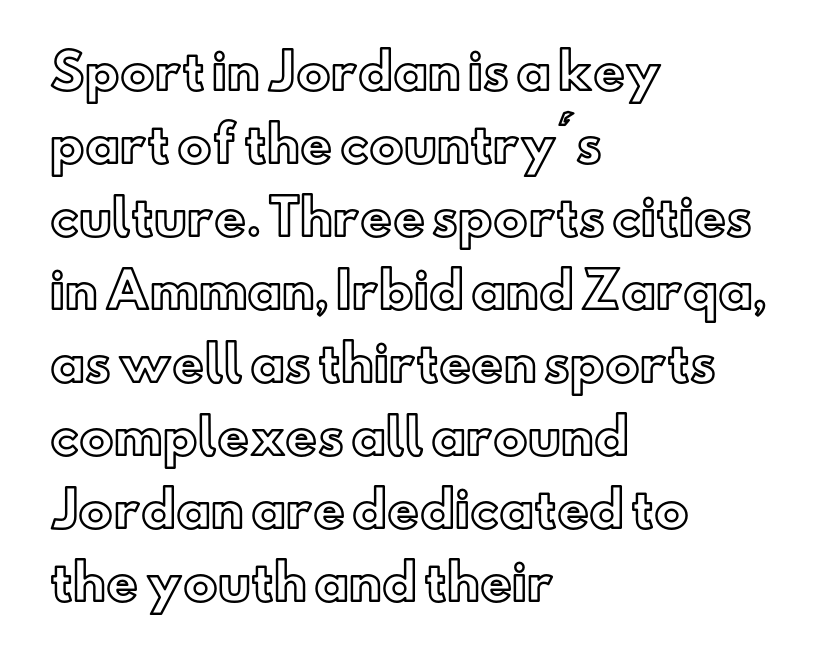
Looks like regular typesetting: each glyph gets only the width it needs. Nobody touched the tracking dial on this one. Ordinary non-slanted type is in use. Vertical spacing — default. If you drew a ruler down the left edge, every line would touch it.
